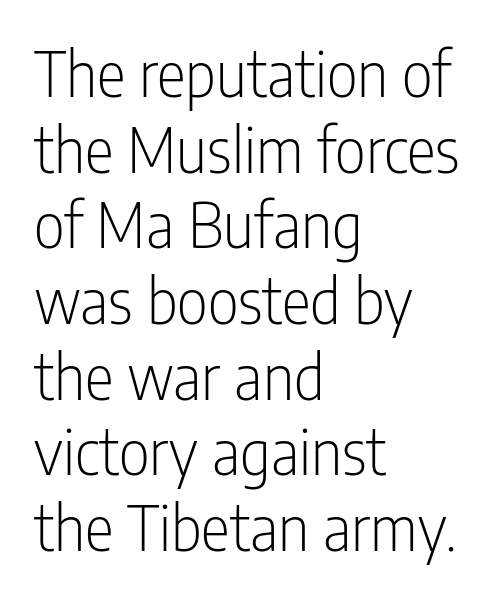
The image shows 61 px light, condensed sans-serif type, upright; set left-aligned, line spacing 1.24x, normal letter spacing, not underlined; low stroke contrast and a medium x-height.
